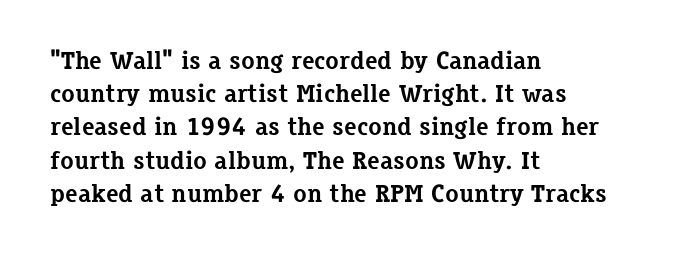
One-word summary of the alignment: left. Compared with an ordinary text face, these strokes are far heavier — a full bold. Interline gaps are of average width in this sample. Letter spacing: default. The baseline area is clear. The letters stand upright; this is a roman face.
